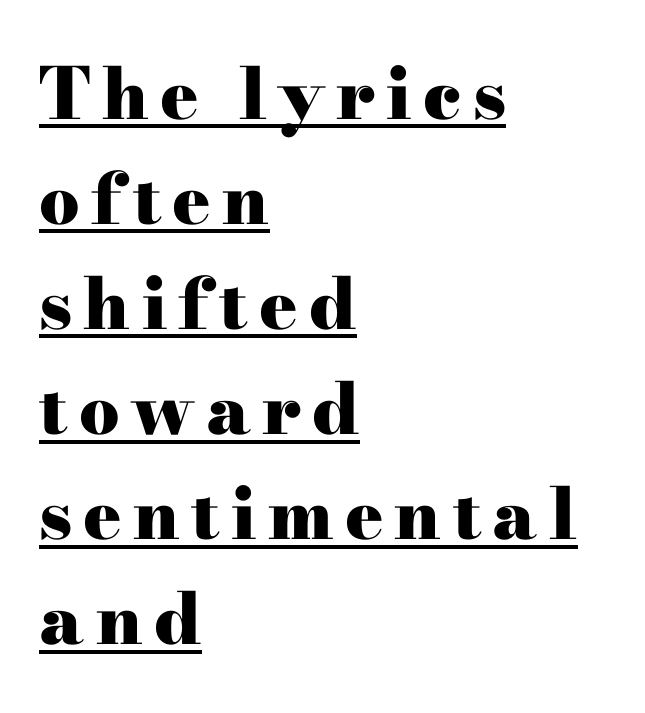
The image shows 71 px heavy, wide serif type, upright; set left-aligned, normal line spacing (1.48x), underlined; high stroke contrast and a small x-height.
